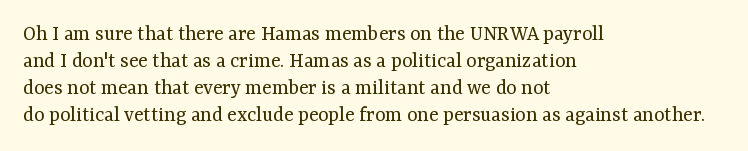
The image shows 22 px text type, upright; set left-aligned, line spacing 1.23x, normal letter spacing, not underlined.
